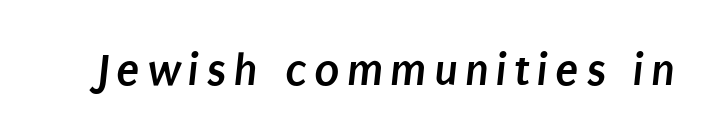
The strip under each line holds only bare page. Look at the stroke-to-counter ratio: heavy, a bold. Think of a printed novel: that variable character pitch is what you see here. Typographically, this falls in the sans-serif category.
